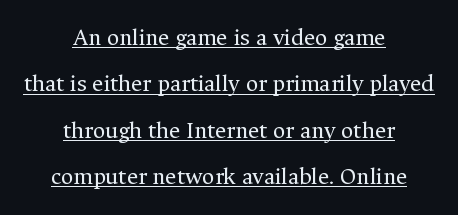
{"italic": "no", "bold": "no", "underline": "yes", "align": "center", "line_spacing": "loose", "line_spacing_ratio": 1.93, "letter_spacing": "normal", "letter_spacing_em": 0.0, "glyph_px": 24}
